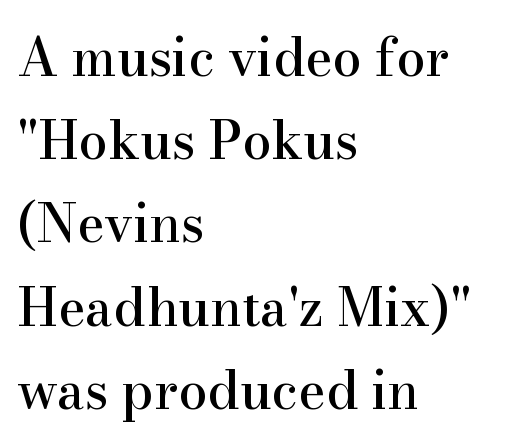
{"serif": "yes", "italic": "no", "width": "normal", "stroke_contrast": "high", "x_height": "small", "monospaced": "no", "underline": "no", "align": "left", "line_spacing": "normal", "line_spacing_ratio": 1.6, "letter_spacing": "normal", "letter_spacing_em": 0.0, "glyph_px": 52}
